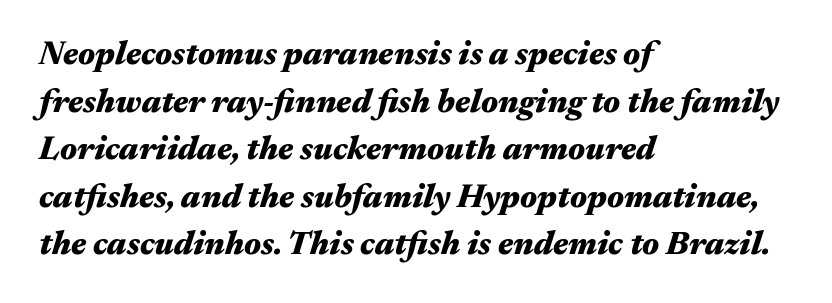
Line spacing here is normal. The passage shown is not underscored anywhere. The letters are bold, with thick, heavy strokes. The passage shown has conventional tracking throughout.
